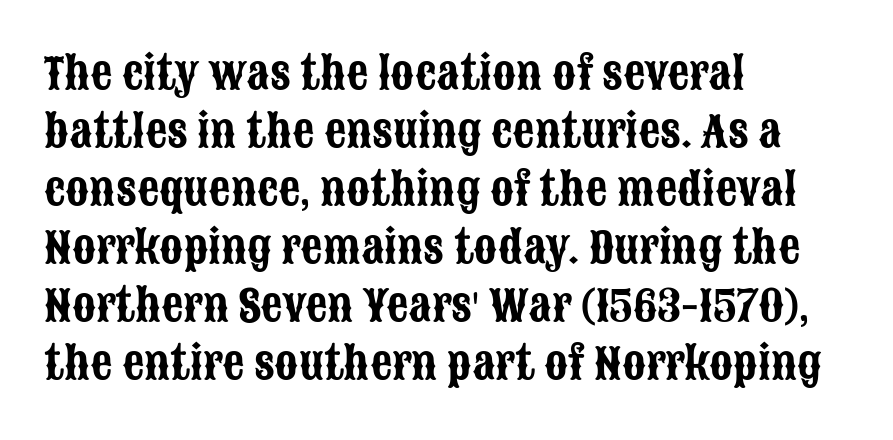
The rendering anchors every line to the left-hand side. Anything drawn beneath the words? Only blank space. The lines sit at an ordinary, default distance from one another. The type is set solid horizontally, with unmodified tracking. A typesetter would call this proportional, since set widths differ per character.
